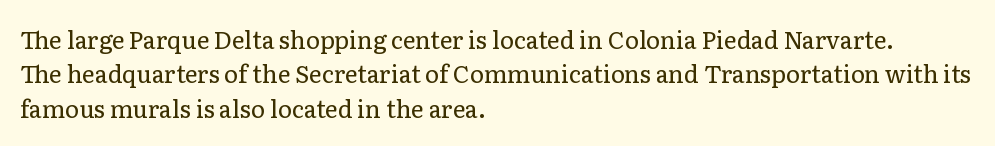
The image shows 24 px text type, upright; set left-aligned, normal line spacing (1.43x), normal letter spacing, not underlined.
